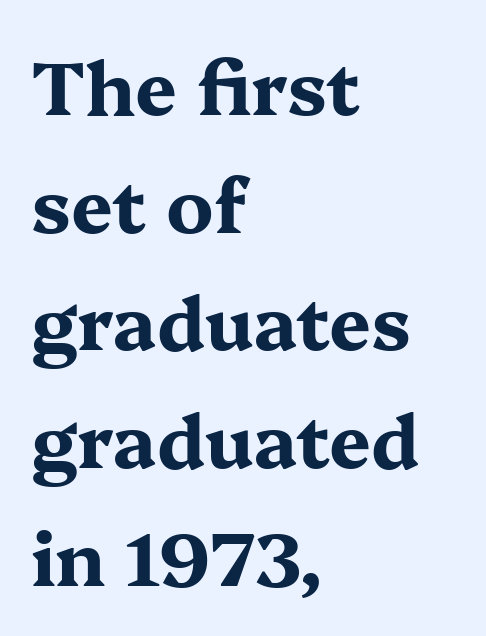
{"serif": "yes", "italic": "no", "bold": "yes", "weight": "bold", "width": "wide", "stroke_contrast": "medium", "x_height": "medium", "monospaced": "no", "underline": "no", "align": "left", "line_spacing": "normal", "line_spacing_ratio": 1.59, "letter_spacing": "normal", "letter_spacing_em": 0.0, "glyph_px": 74}
